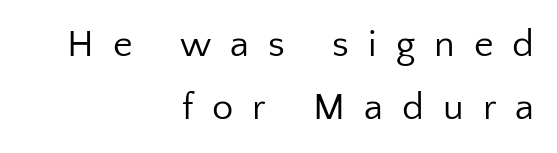
{"serif": "no", "italic": "no", "bold": "no", "weight": "regular", "width": "normal", "stroke_contrast": "low", "x_height": "medium", "monospaced": "no", "underline": "no", "align": "right", "line_spacing": "normal", "line_spacing_ratio": 1.67, "letter_spacing": "wide", "letter_spacing_em": 0.5, "glyph_px": 38}
